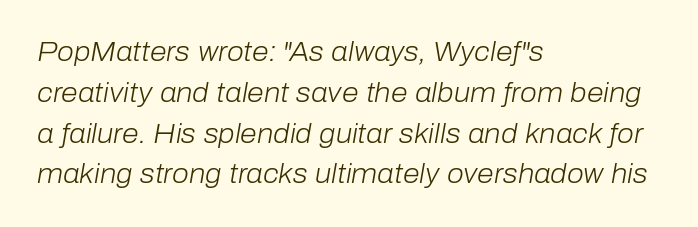
{"italic": "yes", "lean": "right", "slant_degrees": 10, "bold": "no", "underline": "no", "align": "left", "line_spacing": "normal", "line_spacing_ratio": 1.51, "letter_spacing": "normal", "letter_spacing_em": 0.0, "glyph_px": 27}
